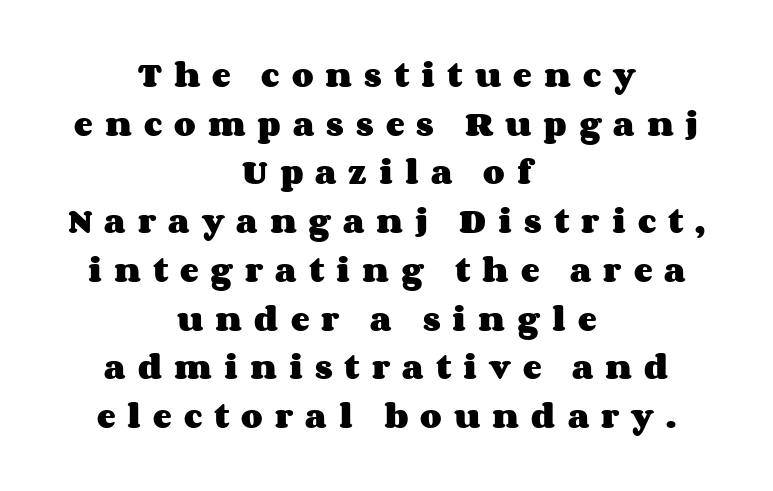
Q: Is the text bold? A: Yes.
Q: Is the text italic (slanted)? A: No, it is upright.
Q: Is the text underlined? A: No.
Q: How is the paragraph aligned? A: Centered.
Q: Is the spacing between letters normal or unusually wide? A: Unusually wide.
Q: Width (condensed, normal, or wide)? A: Wide.
Q: Stroke contrast? A: Medium.
Q: x-height? A: Large.
Q: Monospaced? A: No.
